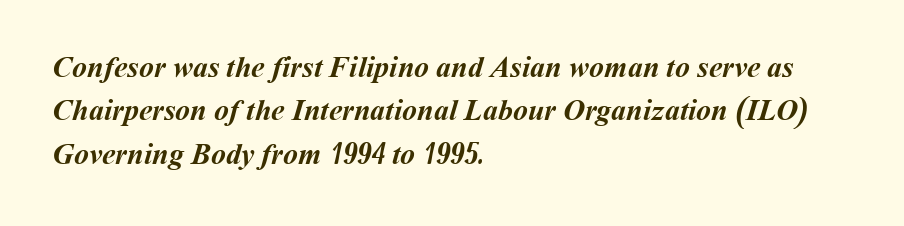
The face used here is rendered with its standard letterfit. Leftover space on each line is placed entirely after the last word. One glance says typical: line gaps are just what's usual. Words float on clear page, feet unadorned.
